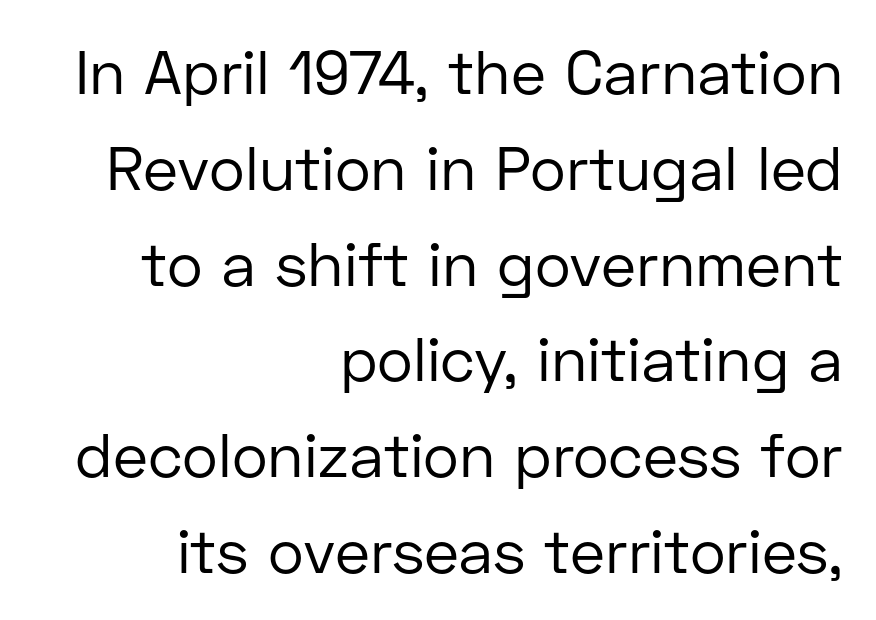
The image shows 61 px regular-weight sans-serif type, upright; set right-aligned, normal line spacing (1.57x), normal letter spacing, not underlined; low stroke contrast and a medium x-height.
